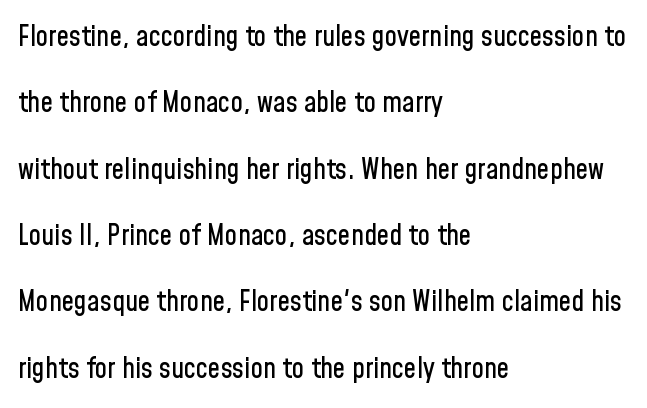
What kind of face is this? One without serifs — a sans. The zone under the glyphs is completely vacant. Is this a fixed-width face? No — the glyphs have proportional, varying widths. The lettering stays uniformly vertical, giving the passage a roman look.
